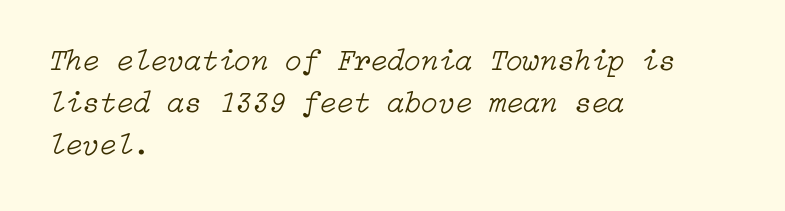
Q: Is the text bold? A: No.
Q: Is the text italic (slanted)? A: Yes, it leans right by about 15 degrees.
Q: Is the text underlined? A: No.
Q: How is the paragraph aligned? A: Left-aligned.
Q: Is the spacing between letters normal or unusually wide? A: Normal.
Q: Is the spacing between lines tight, normal or loose? A: Normal.
Q: Width (condensed, normal, or wide)? A: Normal.
Q: Stroke contrast? A: Low.
Q: x-height? A: Medium.
